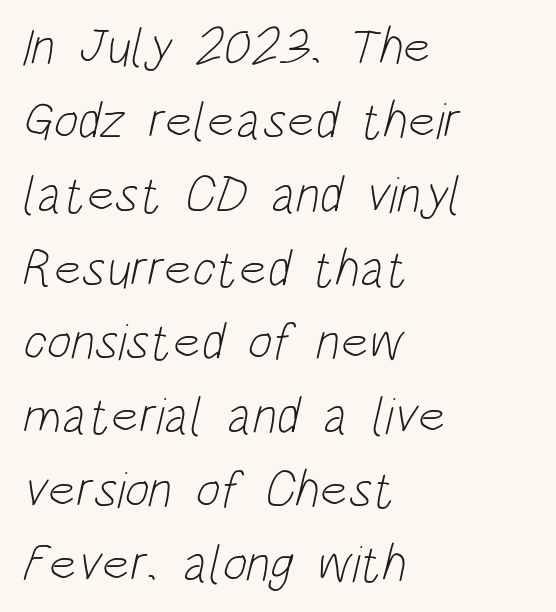
The font is comparable to plain body text, perhaps lighter. Observe the absence of serifs on each vertical stroke in this sample. The letters advance in unequal steps, a hallmark of proportional type. Plain, unruled lines of type. Every row of glyphs begins at an identical x-position on the left. The tracking reads as untouched default to a designer's eye.
